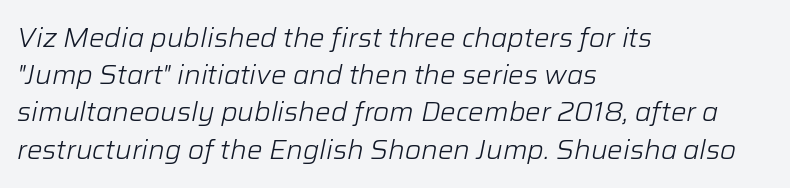
Stems and bowls with no extra thickness — not bold. Check the space under the baseline: it is left empty. Characters are canted at an angle relative to the baseline's perpendicular. Students, observe: this is what conventionally led text looks like. The rendering keeps characters at their native spacing. The passage is arranged the way most books set body copy — flush left.
